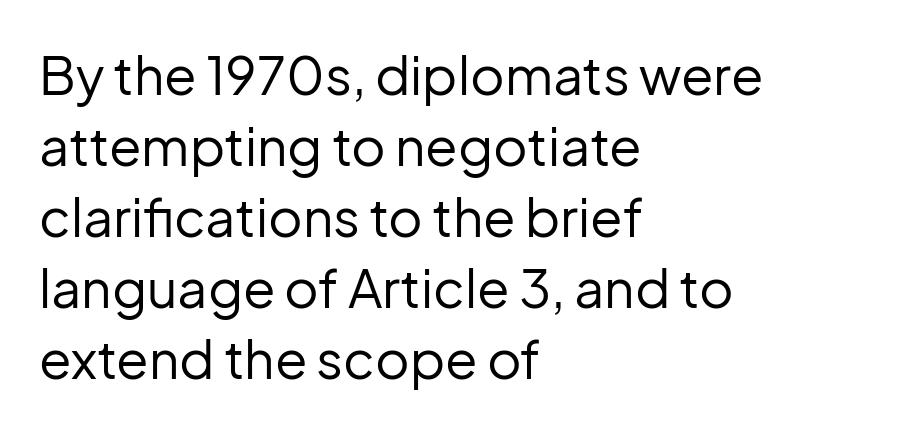
The image shows 53 px regular-weight sans-serif type, upright; set left-aligned, normal line spacing (1.34x), normal letter spacing, not underlined; low stroke contrast and a medium x-height.
